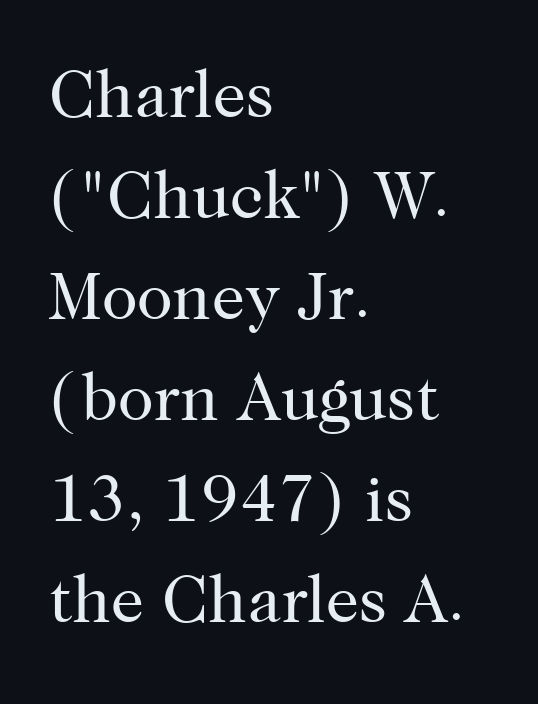
Characters remain perfectly vertical along every line. The face looks like a standard text weight, possibly lighter. The compositor pushed each line to the left boundary. How are the letters spaced? Ordinarily, with no added tracking. If you measured baseline to baseline, you'd find a middling distance. Each letter keeps its own natural width here, so spacing adapts to shape.
